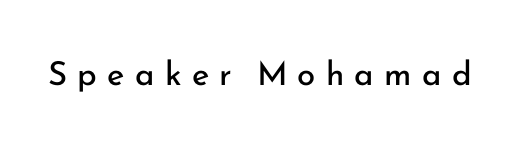
Think of a printed novel: that variable character pitch is what you see here. No heavy texture on the line: the type isn't bold. The gap between lines stays unmarked. The characters display no serif detailing; their extremities are plain.
